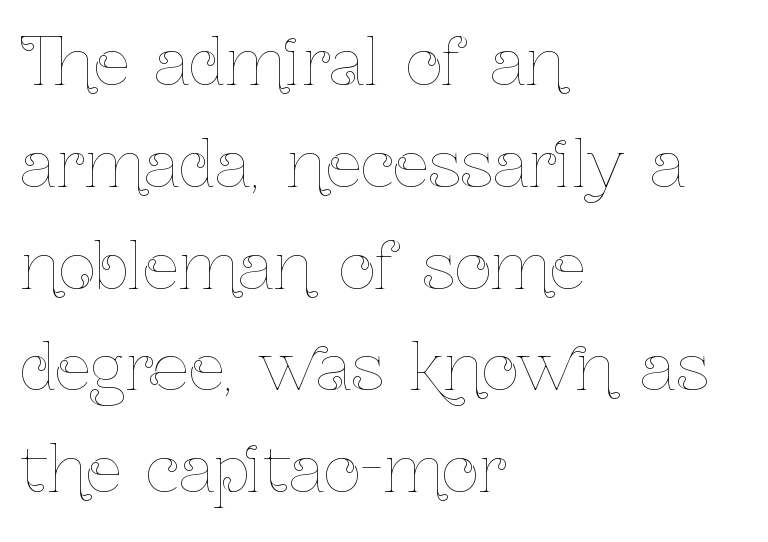
This sample uses an upright cut, with every glyph sitting square on the baseline. Honestly, the letter spacing is just normal — you wouldn't notice it. The cut favours lightness, reaching ordinary text weight at its darkest. Visually the block forms a straight wall on the left and a jagged coastline on the right.
